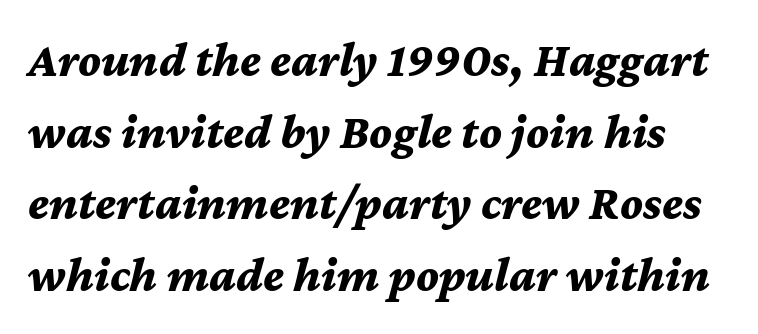
{"italic": "yes", "lean": "right", "slant_degrees": 12, "bold": "yes", "weight": "bold", "width": "normal", "stroke_contrast": "medium", "x_height": "medium", "monospaced": "no", "underline": "no", "line_spacing": "normal", "line_spacing_ratio": 1.46, "letter_spacing": "normal", "letter_spacing_em": 0.0, "glyph_px": 49}
